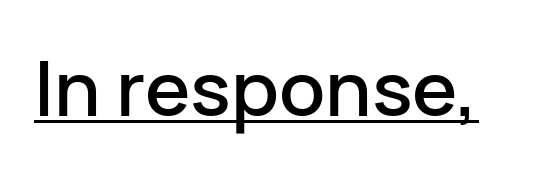
The image shows 76 px sans-serif type, upright; set normal letter spacing, underlined; low stroke contrast and a medium x-height.
